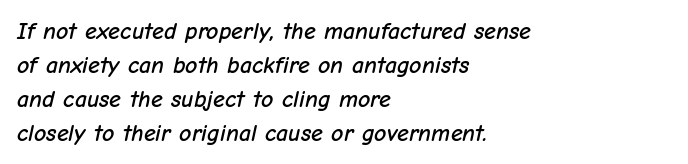
The image shows 24 px text type, italic (leaning right); set left-aligned, normal line spacing (1.41x), normal letter spacing, not underlined.
